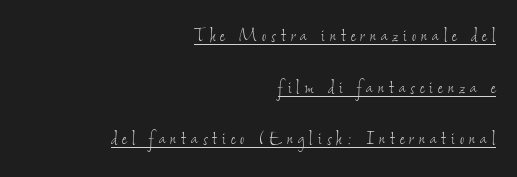
Q: Is the text bold? A: No.
Q: Is the text underlined? A: Yes.
Q: How is the paragraph aligned? A: Right-aligned.
Q: Is the spacing between letters normal or unusually wide? A: Unusually wide.
Q: Is the spacing between lines tight, normal or loose? A: Loose.
